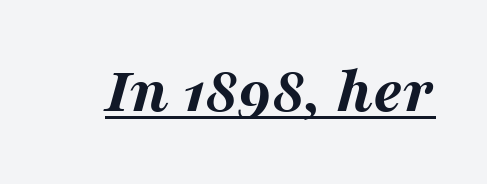
{"italic": "yes", "lean": "right", "slant_degrees": 16, "bold": "yes", "weight": "bold", "width": "wide", "stroke_contrast": "medium", "x_height": "medium", "monospaced": "no", "underline": "yes", "letter_spacing": "normal", "letter_spacing_em": 0.0, "glyph_px": 66}
